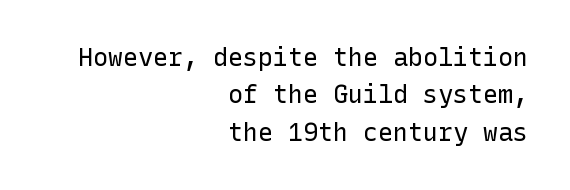
The characters are drawn with everyday or finer stroke widths. The ragged edge is on the left, which tells us the setting is flush right. Line spacing here is normal. Any mark beneath the type? The region is blank. There is no visible air inserted between adjacent glyphs.
